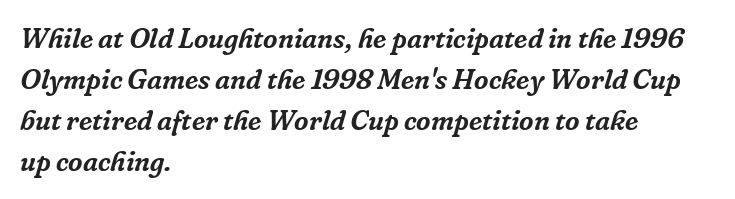
{"serif": "yes", "italic": "yes", "lean": "right", "slant_degrees": 16, "width": "normal", "stroke_contrast": "low", "x_height": "medium", "monospaced": "no", "underline": "no", "align": "left", "line_spacing": "normal", "line_spacing_ratio": 1.46, "letter_spacing": "normal", "letter_spacing_em": 0.0, "glyph_px": 28}
